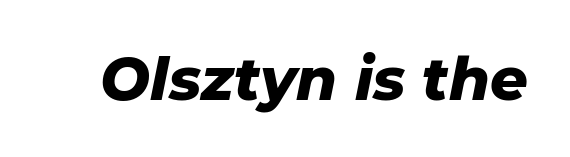
Q: Is the text bold? A: Yes.
Q: Is the text italic (slanted)? A: Yes, it leans right by about 11 degrees.
Q: Is the text underlined? A: No.
Q: Is the spacing between letters normal or unusually wide? A: Normal.
Q: Width (condensed, normal, or wide)? A: Normal.
Q: Stroke contrast? A: Low.
Q: x-height? A: Medium.
Q: Monospaced? A: No.
